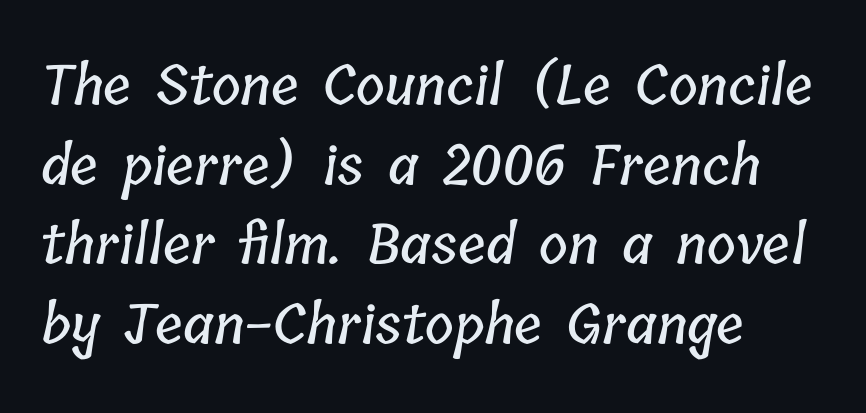
The image shows 55 px condensed type; set left-aligned, normal line spacing (1.45x), normal letter spacing, not underlined; low stroke contrast and a medium x-height.
